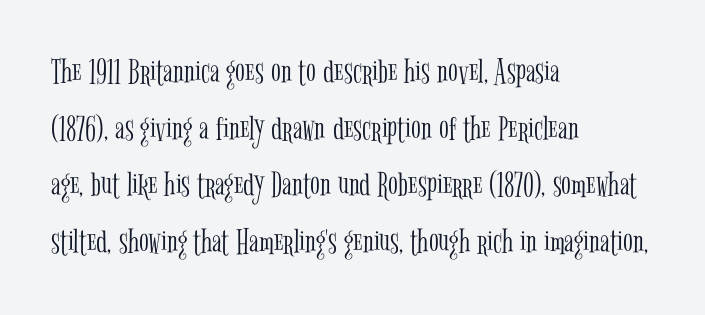
Q: Is the text bold? A: No.
Q: Is the text italic (slanted)? A: No, it is upright.
Q: Is the typeface a serif or a sans-serif typeface? A: Serif.
Q: Is the text underlined? A: No.
Q: How is the paragraph aligned? A: Left-aligned.
Q: Is the spacing between letters normal or unusually wide? A: Normal.
Q: Is the spacing between lines tight, normal or loose? A: Normal.
Q: Width (condensed, normal, or wide)? A: Condensed.
Q: Stroke contrast? A: Low.
Q: x-height? A: Medium.
Q: Monospaced? A: No.
